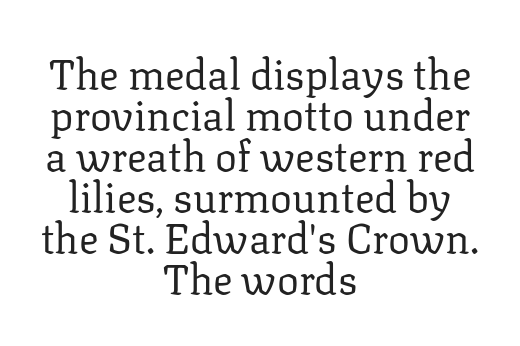
The image shows 41 px regular-weight serif type, upright; set centered, tight line spacing (1.0x), normal letter spacing, not underlined; low stroke contrast and a medium x-height.
